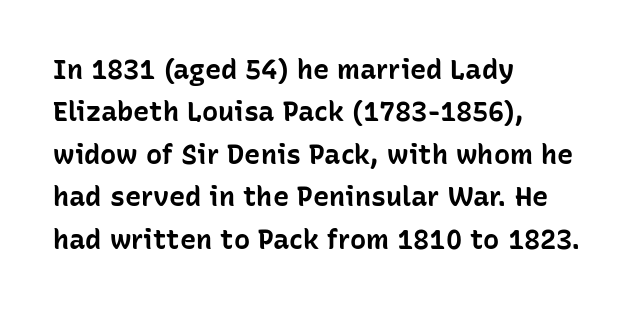
The axis of the letterforms is exactly vertical. The passage is arranged the way most books set body copy — flush left. Beneath every word, the page is bare. Summary of weight: heavy, a full bold. In terms of leading, this rendering sits right in the middle.
